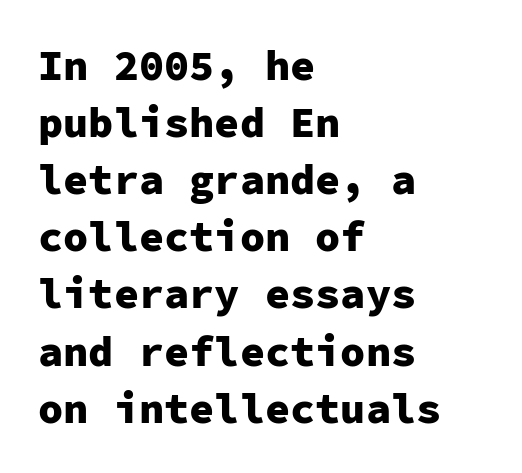
Q: Is the text bold? A: Yes.
Q: Is the text italic (slanted)? A: No, it is upright.
Q: Is the typeface a serif or a sans-serif typeface? A: Sans-serif.
Q: Is the text underlined? A: No.
Q: How is the paragraph aligned? A: Left-aligned.
Q: Is the spacing between letters normal or unusually wide? A: Normal.
Q: Is the spacing between lines tight, normal or loose? A: Normal.
Q: Width (condensed, normal, or wide)? A: Normal.
Q: Stroke contrast? A: Low.
Q: x-height? A: Medium.
Q: Monospaced? A: Yes.
